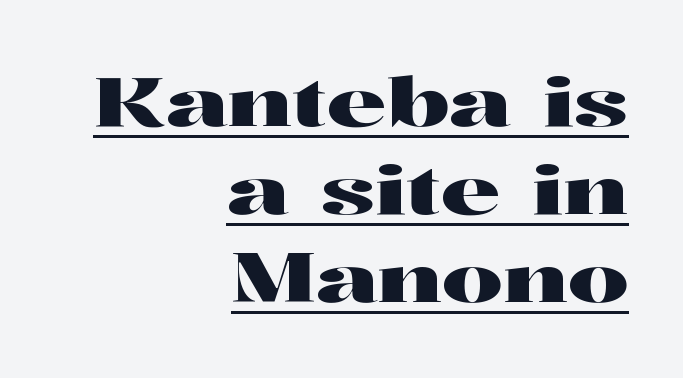
The image shows 67 px wide serif type, upright; set right-aligned, normal line spacing (1.31x), normal letter spacing, underlined; high stroke contrast and a medium x-height.
